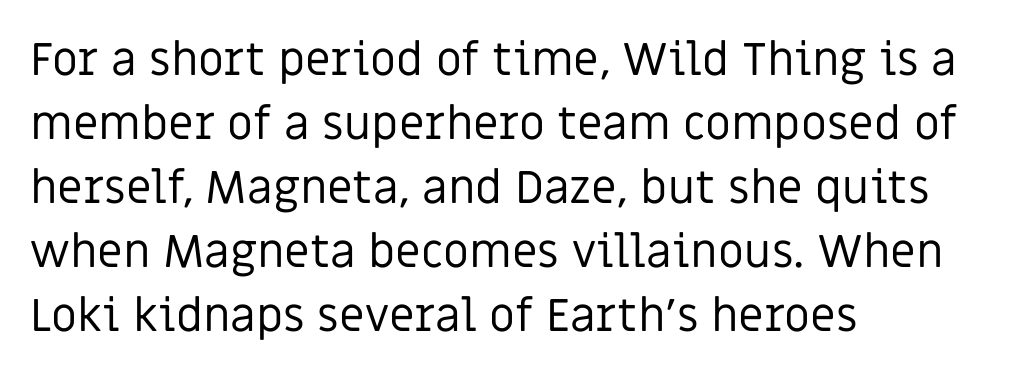
Q: Is the text bold? A: No.
Q: Is the text italic (slanted)? A: No, it is upright.
Q: Is the typeface a serif or a sans-serif typeface? A: Sans-serif.
Q: Is the text underlined? A: No.
Q: How is the paragraph aligned? A: Left-aligned.
Q: Is the spacing between letters normal or unusually wide? A: Normal.
Q: Is the spacing between lines tight, normal or loose? A: Normal.
Q: Width (condensed, normal, or wide)? A: Normal.
Q: Stroke contrast? A: Low.
Q: x-height? A: Large.
Q: Monospaced? A: No.
